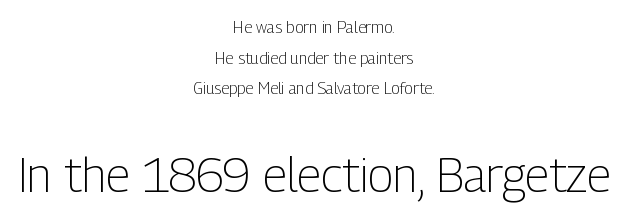
{"serif": "no", "italic": "no", "bold": "no", "weight": "light", "width": "condensed", "stroke_contrast": "low", "x_height": "medium", "monospaced": "no", "underline": "no", "align": "center", "line_spacing": "loose", "line_spacing_ratio": 1.91, "letter_spacing": "normal", "letter_spacing_em": 0.0, "larger_block": "second", "size_ratio": 2.94, "glyph_px": 47}
